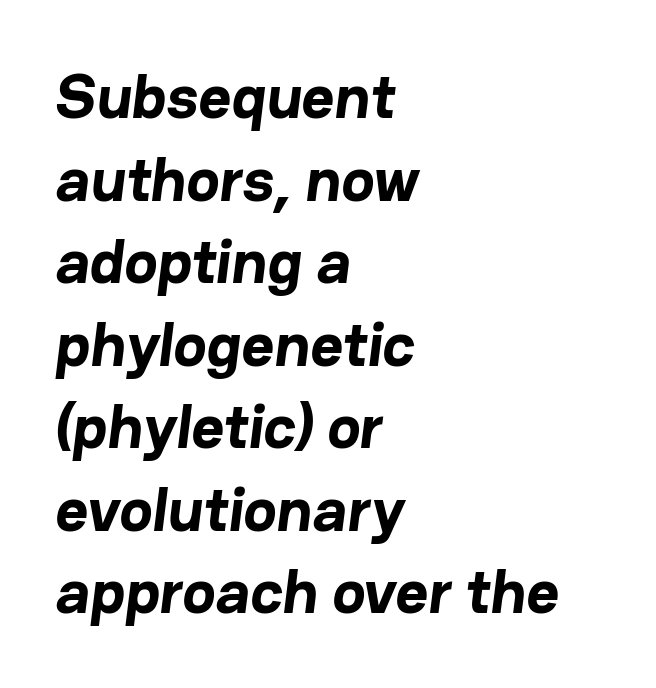
The foot of each line stays bare and open. The rendering uses natural spacing where letterforms have individual widths. A sans-serif font was chosen for this passage. Weight check: bold — yes, fully. Each new line begins a customary step beneath the previous one.
